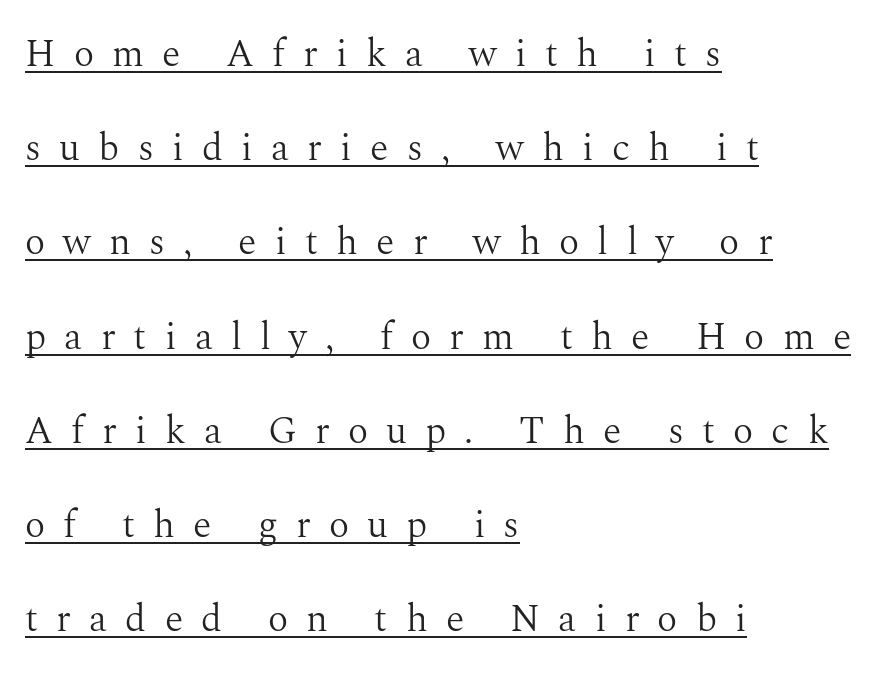
The image shows 38 px light serif type, upright; set left-aligned, loose line spacing (2.48x), unusually wide letter spacing (+0.48 em), underlined; medium stroke contrast and a medium x-height.
